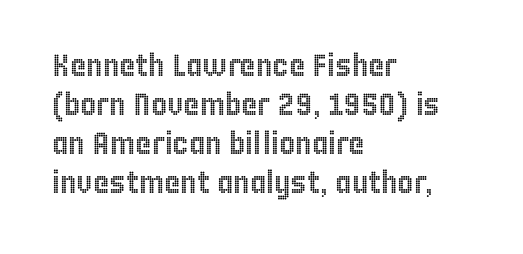
{"italic": "no", "width": "condensed", "x_height": "large", "monospaced": "no", "underline": "no", "align": "left", "line_spacing": "normal", "line_spacing_ratio": 1.26, "letter_spacing": "normal", "letter_spacing_em": 0.0, "glyph_px": 31}
